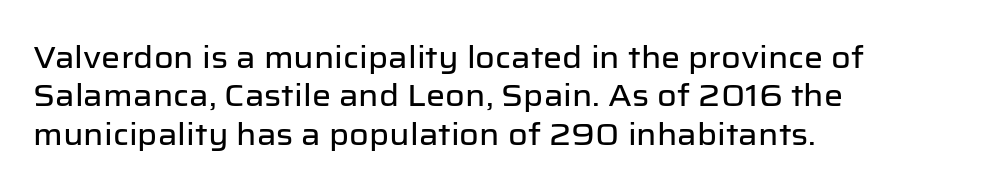
The image shows 30 px sans-serif type, upright; set left-aligned, normal line spacing (1.28x), normal letter spacing, not underlined; low stroke contrast and a medium x-height.
